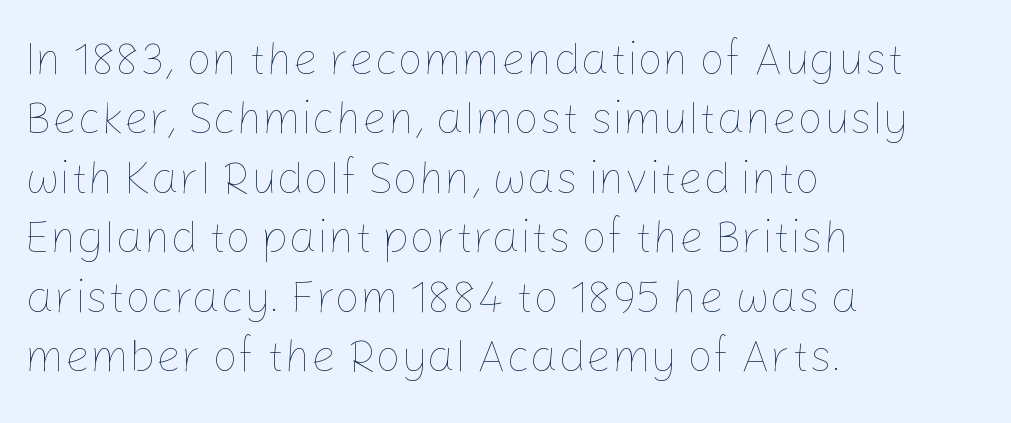
Q: Is the text bold? A: No.
Q: Is the text italic (slanted)? A: No, it is upright.
Q: Is the text underlined? A: No.
Q: How is the paragraph aligned? A: Left-aligned.
Q: Is the spacing between letters normal or unusually wide? A: Normal.
Q: Is the spacing between lines tight, normal or loose? A: Normal.
Q: Width (condensed, normal, or wide)? A: Normal.
Q: Stroke contrast? A: Low.
Q: x-height? A: Medium.
Q: Monospaced? A: No.
